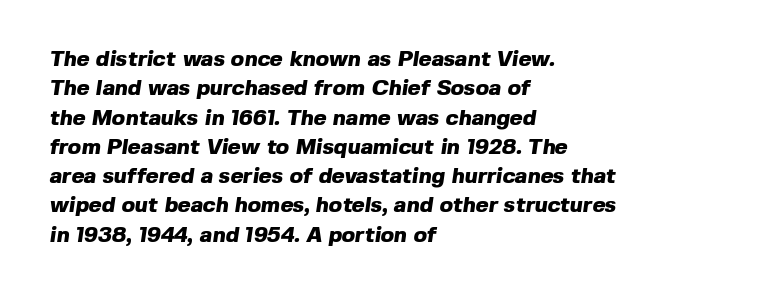
The image shows 22 px bold type; set left-aligned, normal line spacing (1.33x), normal letter spacing, not underlined.
